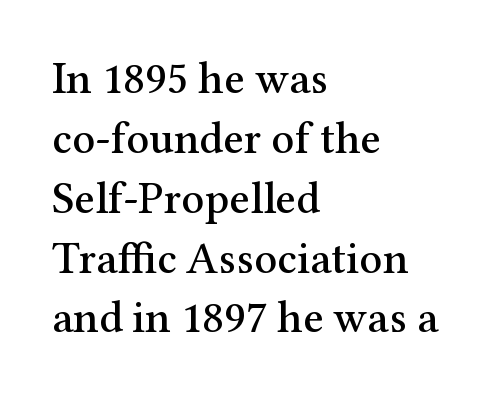
Is the letter spacing exaggerated? No — it looks like the ordinary default. Horizontal bands of white between lines are of average thickness. These lines are rendered in a variable-pitch font. Underline: absent. Nope, not italic — everything's standing straight. Check where the strokes stop: tiny serifs finish them off.
